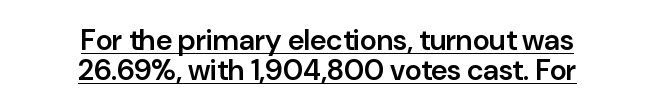
Q: Is the text bold? A: Semi-bold.
Q: Is the text italic (slanted)? A: No, it is upright.
Q: Is the typeface a serif or a sans-serif typeface? A: Sans-serif.
Q: Is the text underlined? A: Yes.
Q: How is the paragraph aligned? A: Centered.
Q: Is the spacing between letters normal or unusually wide? A: Normal.
Q: Is the spacing between lines tight, normal or loose? A: Tight.
Q: Width (condensed, normal, or wide)? A: Normal.
Q: Stroke contrast? A: Low.
Q: x-height? A: Medium.
Q: Monospaced? A: No.
